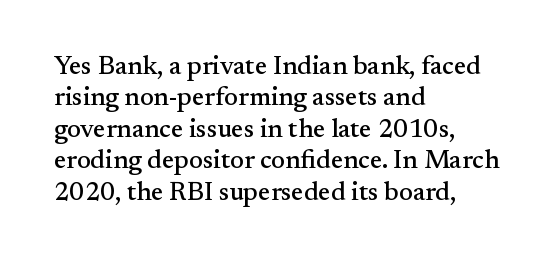
Tracking value appears to be zero — textbook default spacing. Rendered with straight, roman letterforms. Short and long lines alike share a common starting point at left. A bare baseline throughout the passage.
